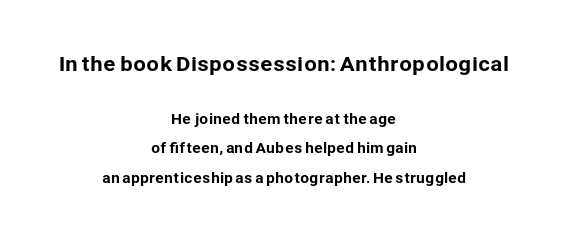
The image shows 20 px text type, upright; set centered, loose line spacing (2.13x), normal letter spacing, not underlined; the first (top) block is 1.43x larger.
